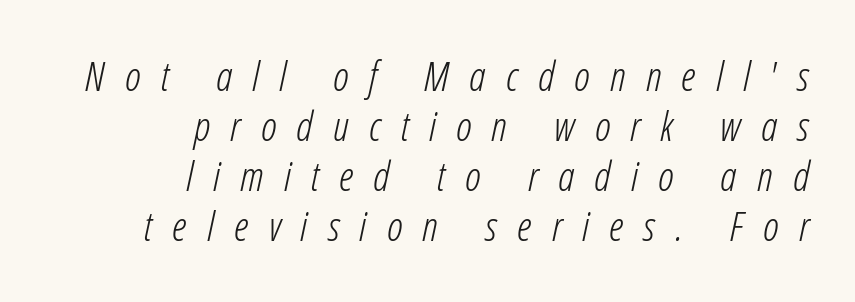
The image shows 41 px light, condensed type, italic (leaning right); set right-aligned, line spacing 1.22x, unusually wide letter spacing (+0.49 em), not underlined; low stroke contrast and a medium x-height.
